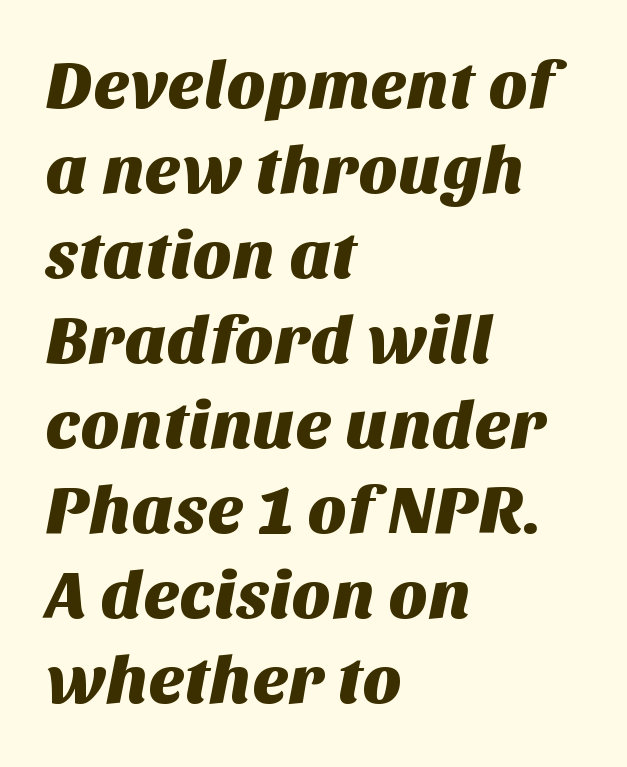
This is sans-serif lettering, the kind often seen on screens and signage. Does the copy run flush right? No — it runs flush left. How would I describe the line gaps? Plain and ordinary. Honestly, there is no underline to notice here at all.
